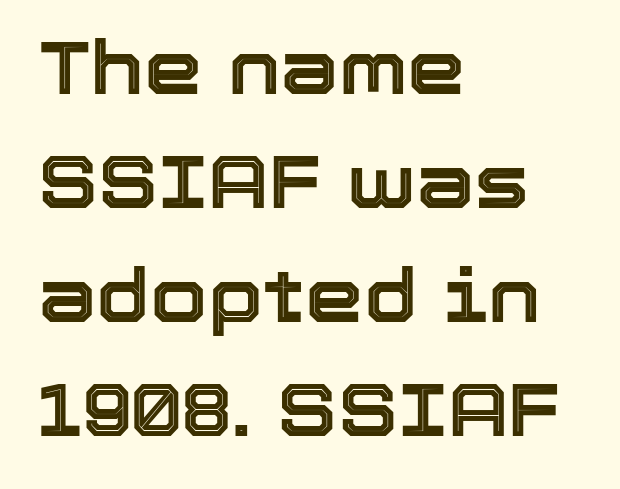
Q: Is the text italic (slanted)? A: No, it is upright.
Q: Is the text underlined? A: No.
Q: How is the paragraph aligned? A: Left-aligned.
Q: Is the spacing between letters normal or unusually wide? A: Normal.
Q: Is the spacing between lines tight, normal or loose? A: Normal.
Q: Width (condensed, normal, or wide)? A: Normal.
Q: x-height? A: Medium.
Q: Monospaced? A: No.
